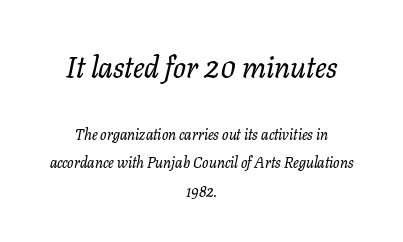
The image shows 30 px serif type, italic (leaning right); set centered, loose line spacing (1.9x), normal letter spacing, not underlined; the first (top) block is 2.0x larger; low stroke contrast and a medium x-height.
